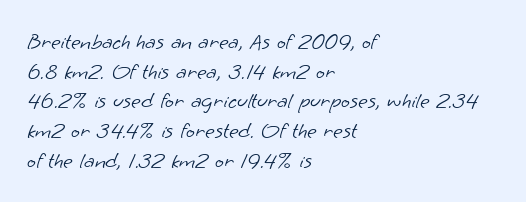
Q: Is the text bold? A: No.
Q: Is the text underlined? A: No.
Q: How is the paragraph aligned? A: Left-aligned.
Q: Is the spacing between letters normal or unusually wide? A: Normal.
Q: Is the spacing between lines tight, normal or loose? A: Normal.
